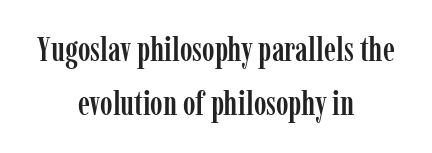
Q: Is the text italic (slanted)? A: No, it is upright.
Q: Is the typeface a serif or a sans-serif typeface? A: Serif.
Q: Is the text underlined? A: No.
Q: How is the paragraph aligned? A: Centered.
Q: Is the spacing between letters normal or unusually wide? A: Normal.
Q: Is the spacing between lines tight, normal or loose? A: Normal.
Q: Width (condensed, normal, or wide)? A: Condensed.
Q: Stroke contrast? A: Low.
Q: x-height? A: Medium.
Q: Monospaced? A: No.
